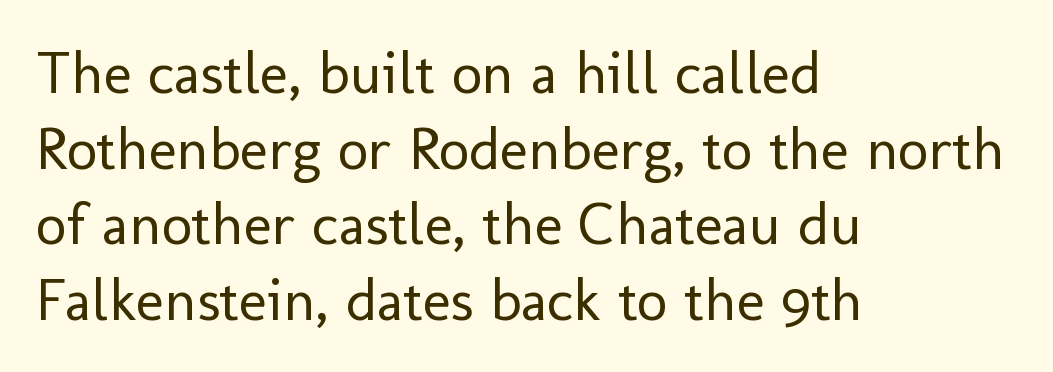
{"serif": "no", "italic": "no", "bold": "no", "weight": "regular", "width": "normal", "stroke_contrast": "low", "x_height": "medium", "monospaced": "no", "underline": "no", "align": "left", "line_spacing": "normal", "line_spacing_ratio": 1.26, "letter_spacing": "normal", "letter_spacing_em": 0.0, "glyph_px": 60}
